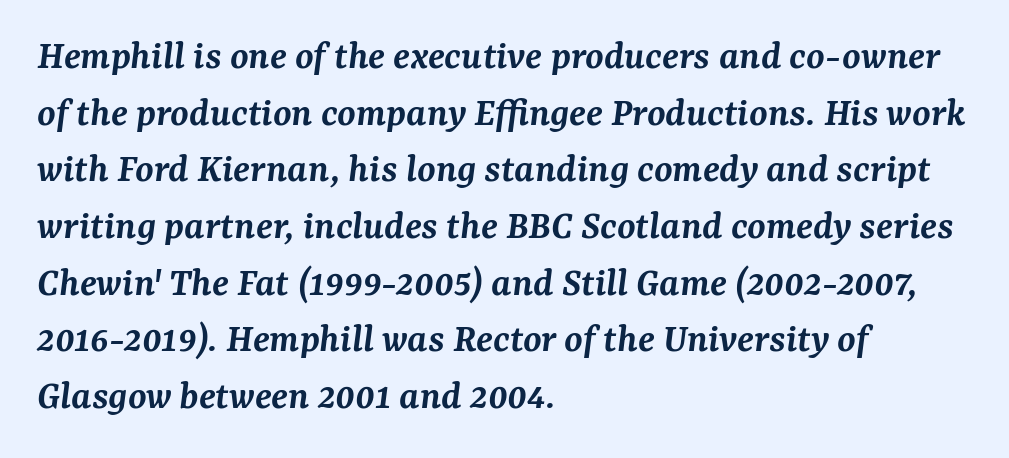
The image shows 42 px semibold serif type, italic (leaning right); set left-aligned, normal line spacing (1.35x), normal letter spacing, not underlined; medium stroke contrast and a medium x-height.
